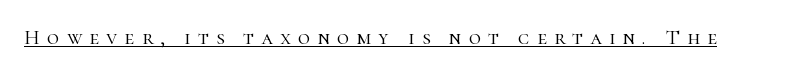
Someone cranked the tracking dial way up on this one. Compared with undecorated copy, this sample adds a rule below the words. Heft: none added — not bold. Vertical strokes here are truly vertical.
